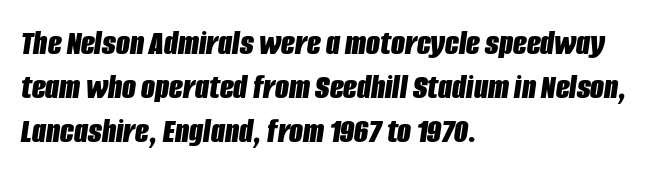
Q: Is the text bold? A: Yes.
Q: Is the text italic (slanted)? A: Yes, it leans right by about 8 degrees.
Q: Is the text underlined? A: No.
Q: How is the paragraph aligned? A: Left-aligned.
Q: Is the spacing between letters normal or unusually wide? A: Normal.
Q: Width (condensed, normal, or wide)? A: Condensed.
Q: Stroke contrast? A: Low.
Q: x-height? A: Large.
Q: Monospaced? A: No.
